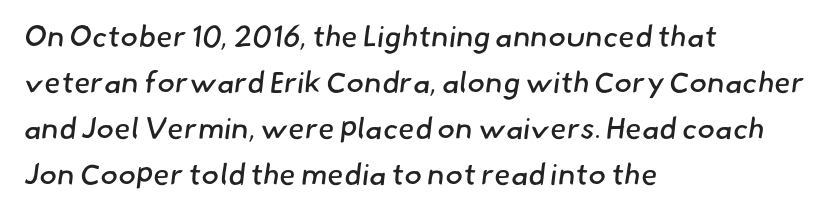
{"serif": "no", "bold": "no", "weight": "regular", "width": "normal", "stroke_contrast": "low", "x_height": "small", "monospaced": "no", "underline": "no", "align": "left", "line_spacing": "normal", "line_spacing_ratio": 1.53, "letter_spacing": "normal", "letter_spacing_em": 0.0, "glyph_px": 30}
